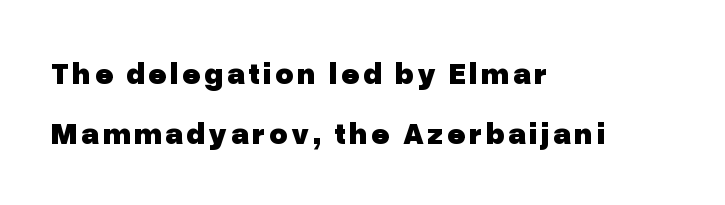
The image shows 31 px heavy sans-serif type, upright; set left-aligned, loose line spacing (1.94x), not underlined; low stroke contrast and a medium x-height.
